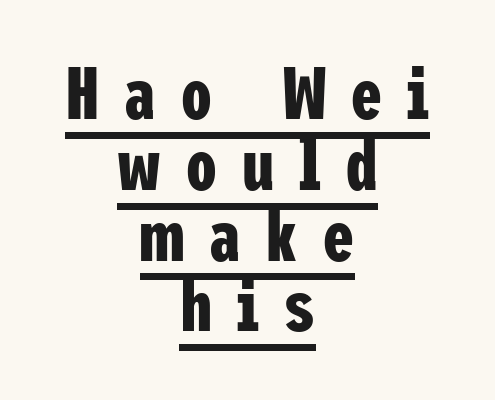
Each glyph is drawn with heavy, bold strokes. Somebody hit Ctrl+U on this one — the words are underlined. Nothing sits at the stroke ends, so this counts as sans-serif. Honestly, the letter spacing is so wide it's the main thing you notice. Horizontal bands of white between lines are thin slivers.
